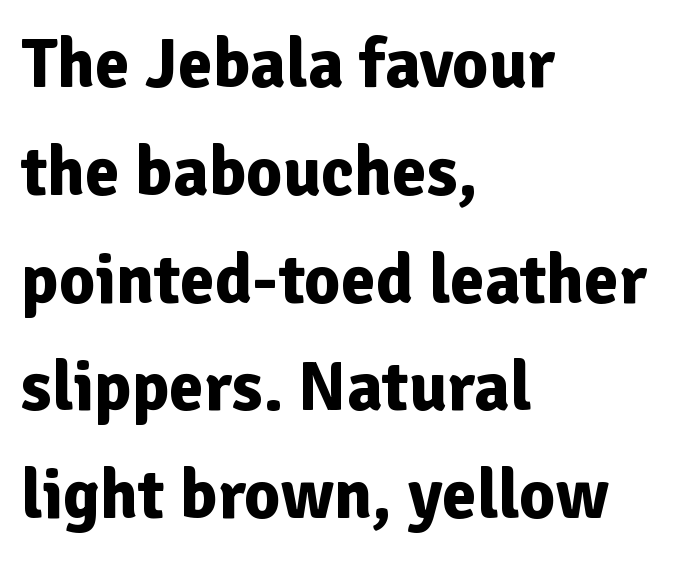
These lines keep a tight, regular rhythm from letter to letter. No feet cap the strokes, marking this as sans-serif type. The rendering uses natural spacing where letterforms have individual widths. Horizontal alignment here is leftward, the default for most running prose.
